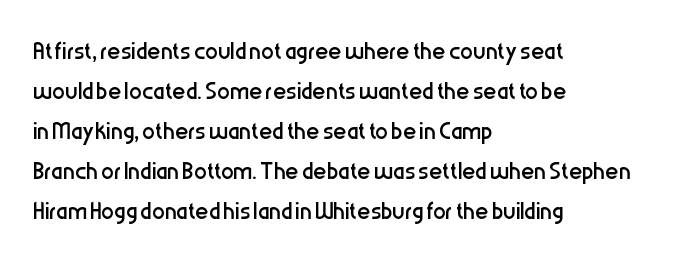
Q: Is the text bold? A: No.
Q: Is the text italic (slanted)? A: No, it is upright.
Q: Is the typeface a serif or a sans-serif typeface? A: Sans-serif.
Q: Is the text underlined? A: No.
Q: How is the paragraph aligned? A: Left-aligned.
Q: Is the spacing between letters normal or unusually wide? A: Normal.
Q: Is the spacing between lines tight, normal or loose? A: Normal.
Q: Width (condensed, normal, or wide)? A: Condensed.
Q: Stroke contrast? A: Low.
Q: x-height? A: Medium.
Q: Monospaced? A: No.
